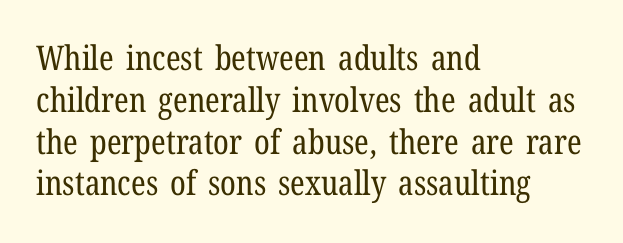
{"serif": "yes", "italic": "no", "bold": "no", "weight": "regular", "width": "condensed", "stroke_contrast": "low", "x_height": "medium", "monospaced": "no", "underline": "no", "align": "left", "line_spacing_ratio": 1.23, "letter_spacing": "normal", "letter_spacing_em": 0.0, "glyph_px": 34}
